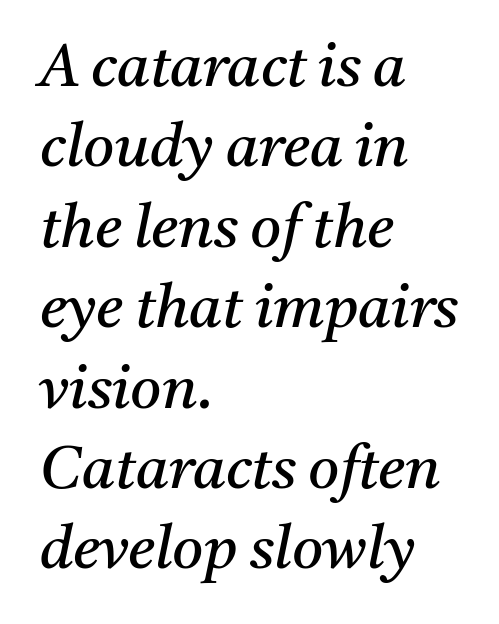
{"serif": "yes", "italic": "yes", "lean": "right", "slant_degrees": 11, "bold": "no", "weight": "regular", "width": "normal", "stroke_contrast": "medium", "x_height": "medium", "monospaced": "no", "underline": "no", "align": "left", "line_spacing": "normal", "line_spacing_ratio": 1.34, "letter_spacing": "normal", "letter_spacing_em": 0.0, "glyph_px": 60}
